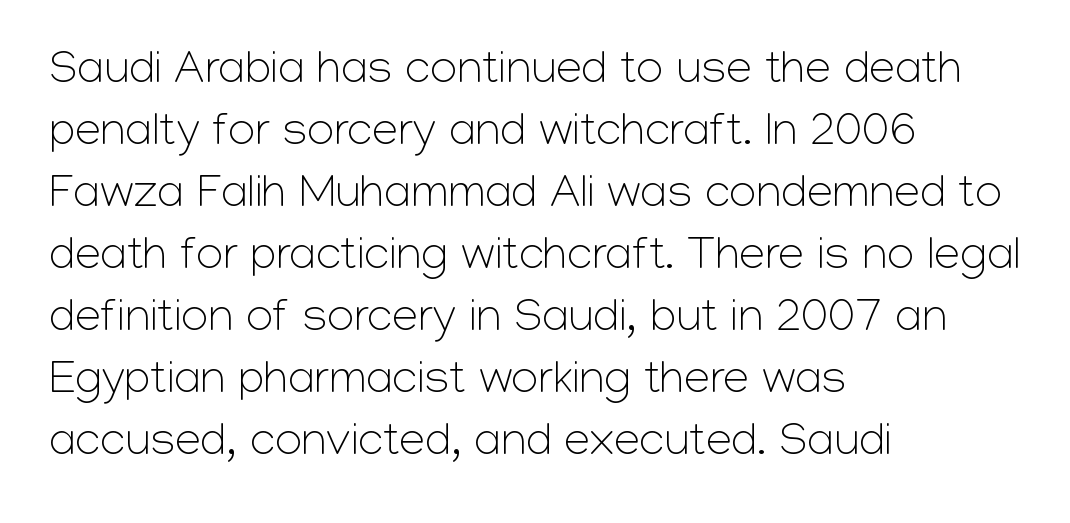
The image shows 47 px light sans-serif type, upright; set left-aligned, normal line spacing (1.32x), normal letter spacing, not underlined; low stroke contrast and a medium x-height.
